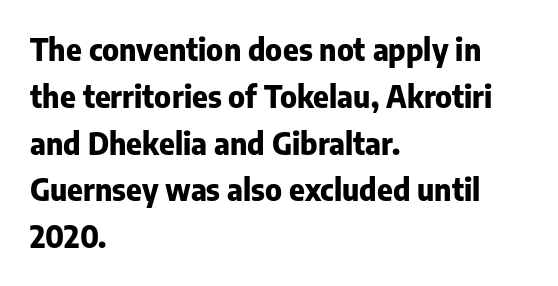
The image shows 30 px heavy sans-serif type, upright; set left-aligned, normal line spacing (1.56x), normal letter spacing, not underlined; low stroke contrast and a medium x-height.
